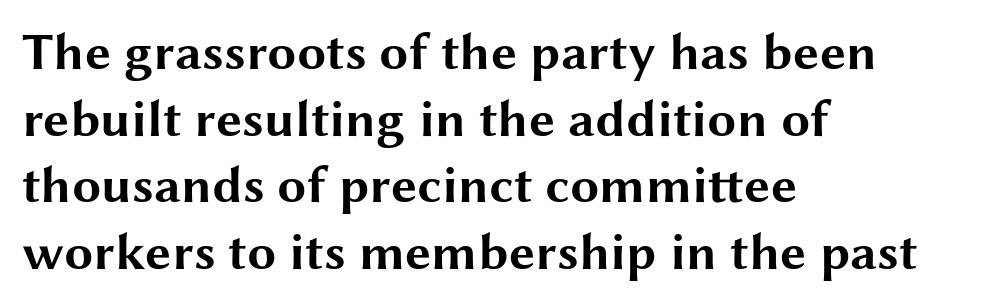
{"serif": "no", "italic": "no", "bold": "yes", "weight": "bold", "width": "wide", "stroke_contrast": "medium", "x_height": "medium", "monospaced": "no", "underline": "no", "align": "left", "line_spacing": "normal", "line_spacing_ratio": 1.28, "letter_spacing": "normal", "letter_spacing_em": 0.0, "glyph_px": 52}
